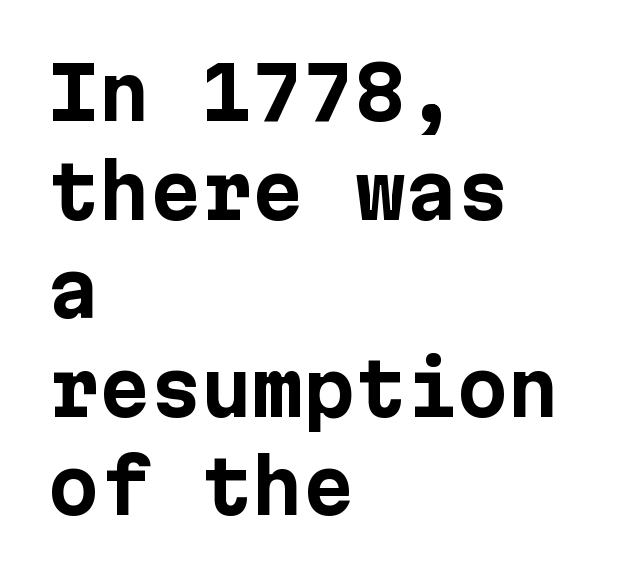
Check under the words: just untouched page. A typesetter would mark this as roman, not italic. Compared with typical paragraphs, the rows here are spaced about the same. Compared with a centered layout, this one pins lines to the left instead. The type is set solid horizontally, with unmodified tracking.
